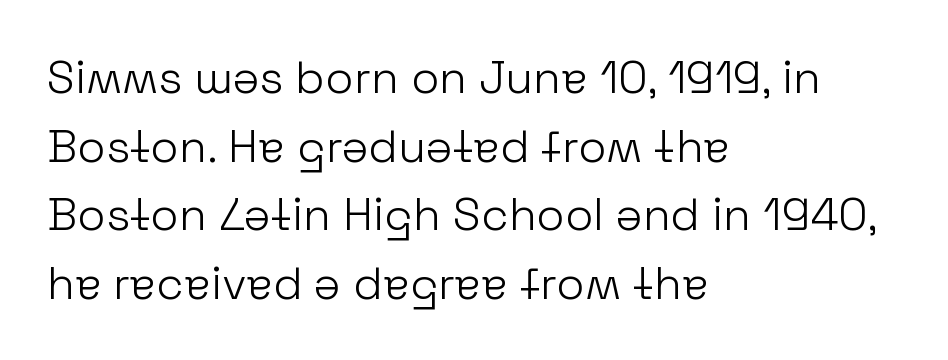
Ordinary non-slanted type is in use. Typographically, this falls in the sans-serif category. Plain, unruled lines of type. Character widths vary here, with narrow letters taking less room than wide ones.
